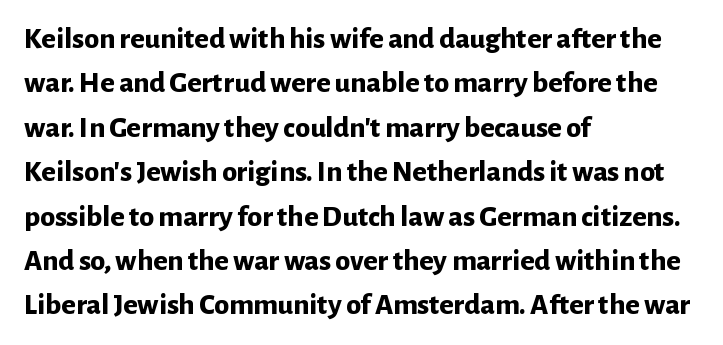
{"serif": "no", "italic": "no", "bold": "yes", "weight": "bold", "width": "normal", "stroke_contrast": "low", "x_height": "medium", "monospaced": "no", "underline": "no", "align": "left", "line_spacing": "normal", "line_spacing_ratio": 1.48, "letter_spacing": "normal", "letter_spacing_em": 0.0, "glyph_px": 30}
